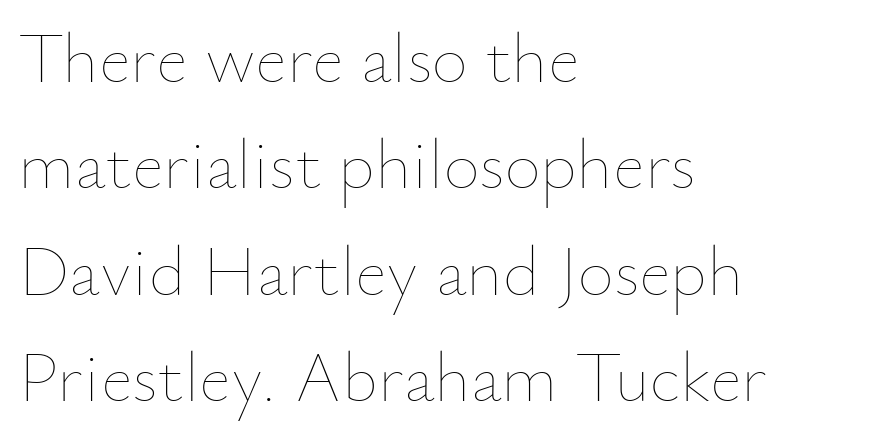
Q: Is the text bold? A: No.
Q: Is the text italic (slanted)? A: No, it is upright.
Q: Is the text underlined? A: No.
Q: How is the paragraph aligned? A: Left-aligned.
Q: Is the spacing between letters normal or unusually wide? A: Normal.
Q: Is the spacing between lines tight, normal or loose? A: Normal.
Q: Width (condensed, normal, or wide)? A: Normal.
Q: Stroke contrast? A: Low.
Q: x-height? A: Small.
Q: Monospaced? A: No.
